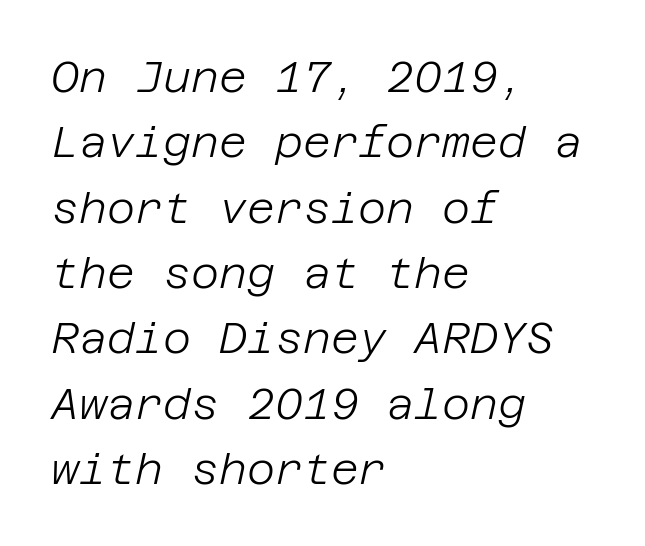
{"italic": "yes", "lean": "right", "slant_degrees": 12, "bold": "no", "weight": "light", "width": "normal", "stroke_contrast": "low", "x_height": "large", "underline": "no", "align": "left", "line_spacing": "normal", "line_spacing_ratio": 1.52, "letter_spacing": "normal", "letter_spacing_em": 0.0, "glyph_px": 43}
